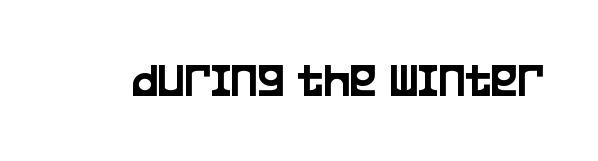
Q: Is the text italic (slanted)? A: No, it is upright.
Q: Is the typeface a serif or a sans-serif typeface? A: Sans-serif.
Q: Is the text underlined? A: No.
Q: Is the spacing between letters normal or unusually wide? A: Normal.
Q: Width (condensed, normal, or wide)? A: Condensed.
Q: Stroke contrast? A: Low.
Q: x-height? A: Large.
Q: Monospaced? A: No.
